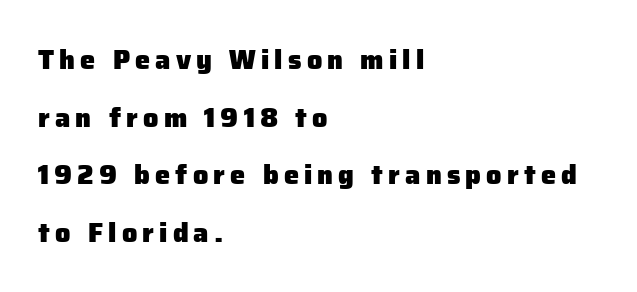
Q: Is the text bold? A: Yes.
Q: Is the text italic (slanted)? A: No, it is upright.
Q: Is the text underlined? A: No.
Q: How is the paragraph aligned? A: Left-aligned.
Q: Is the spacing between lines tight, normal or loose? A: Loose.
